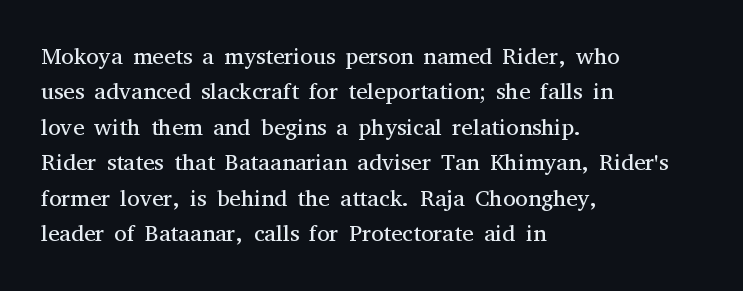
{"italic": "no", "bold": "no", "underline": "no", "align": "left", "line_spacing": "normal", "line_spacing_ratio": 1.54, "letter_spacing": "normal", "letter_spacing_em": 0.0, "glyph_px": 23}
